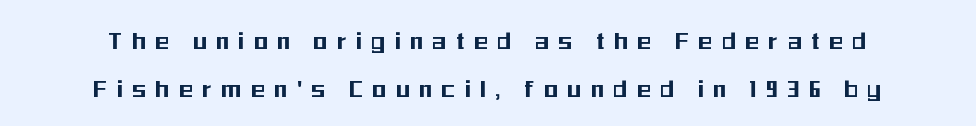
The image shows 28 px condensed sans-serif type, upright; set centered, line spacing 1.72x, unusually wide letter spacing (+0.36 em), not underlined; medium stroke contrast and a medium x-height.
